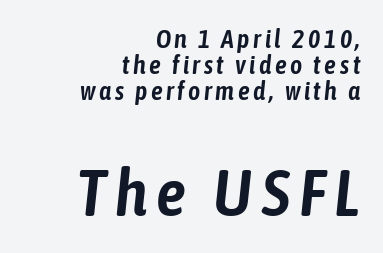
The image shows 66 px condensed type, italic (leaning right); set right-aligned, tight line spacing (1.0x), not underlined; the second (bottom) block is 2.54x larger; low stroke contrast and a medium x-height.
